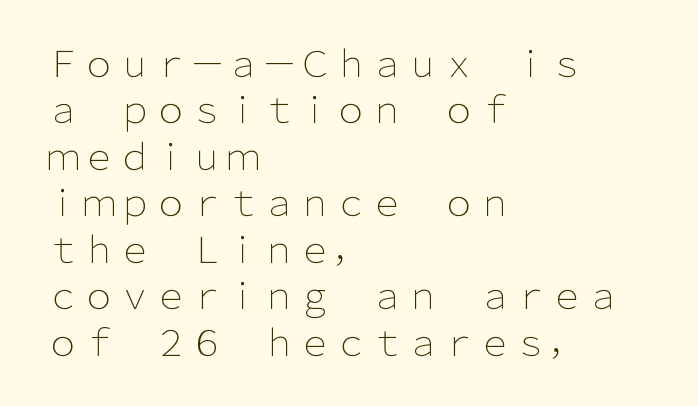
{"serif": "no", "italic": "no", "bold": "no", "weight": "light", "width": "normal", "stroke_contrast": "low", "x_height": "medium", "monospaced": "no", "underline": "no", "align": "left", "line_spacing": "normal", "line_spacing_ratio": 1.29, "letter_spacing": "normal", "letter_spacing_em": 0.0, "glyph_px": 36}
